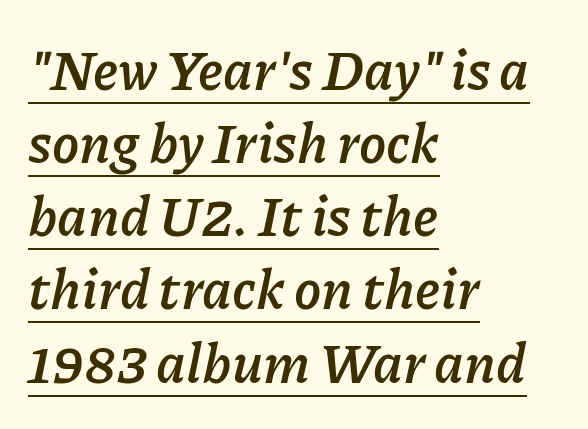
The image shows 55 px semibold type, italic (leaning right); set left-aligned, normal line spacing (1.33x), normal letter spacing, underlined; low stroke contrast and a medium x-height.
